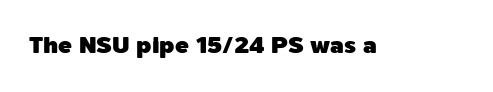
Q: Is the text italic (slanted)? A: No, it is upright.
Q: Is the text underlined? A: No.
Q: Is the spacing between letters normal or unusually wide? A: Normal.
